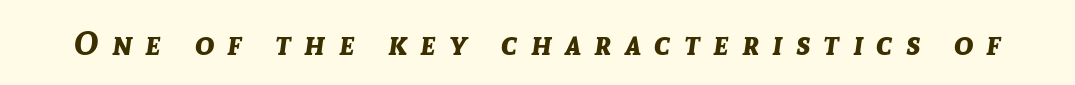
The image shows 32 px bold type, italic (leaning right); set unusually wide letter spacing (+0.42 em), not underlined; low stroke contrast and a medium x-height.
